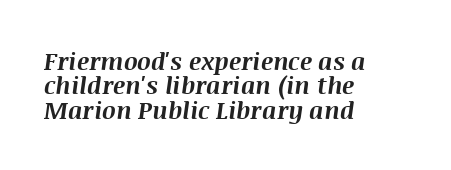
What's the leading like? Squeezed, with rows nearly overlapping. Heft: maximum for text — a bold. One-word summary of the alignment: left. Anything drawn beneath the words? Only blank space. Rendered with sloped, italic letterforms.
